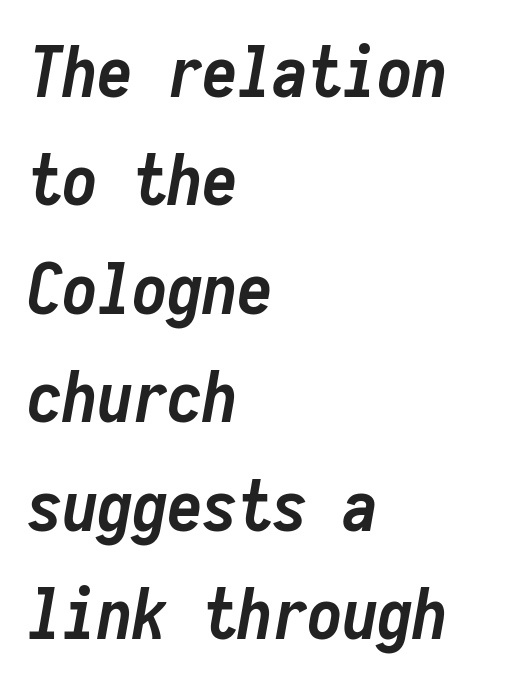
{"italic": "yes", "lean": "right", "slant_degrees": 10, "bold": "yes", "weight": "semibold", "width": "condensed", "stroke_contrast": "low", "x_height": "medium", "monospaced": "yes", "underline": "no", "align": "left", "line_spacing": "normal", "line_spacing_ratio": 1.55, "letter_spacing": "normal", "letter_spacing_em": 0.0, "glyph_px": 70}
